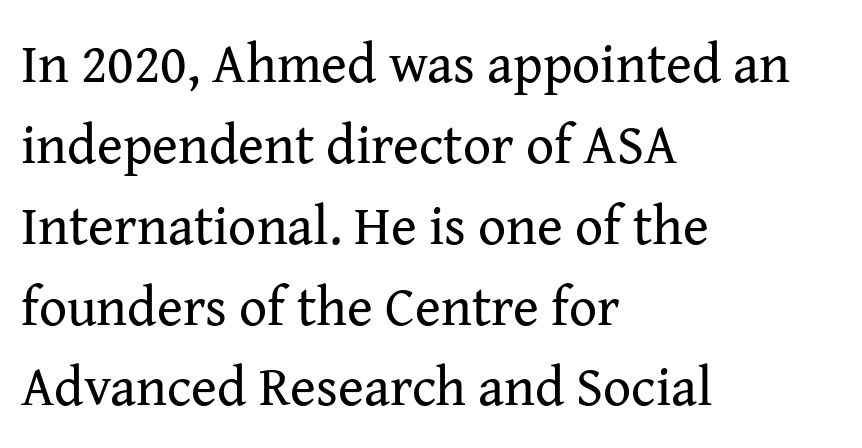
Q: Is the text bold? A: No.
Q: Is the text italic (slanted)? A: No, it is upright.
Q: Is the typeface a serif or a sans-serif typeface? A: Serif.
Q: Is the text underlined? A: No.
Q: How is the paragraph aligned? A: Left-aligned.
Q: Is the spacing between letters normal or unusually wide? A: Normal.
Q: Is the spacing between lines tight, normal or loose? A: Normal.
Q: Width (condensed, normal, or wide)? A: Normal.
Q: Stroke contrast? A: Medium.
Q: x-height? A: Medium.
Q: Monospaced? A: No.
